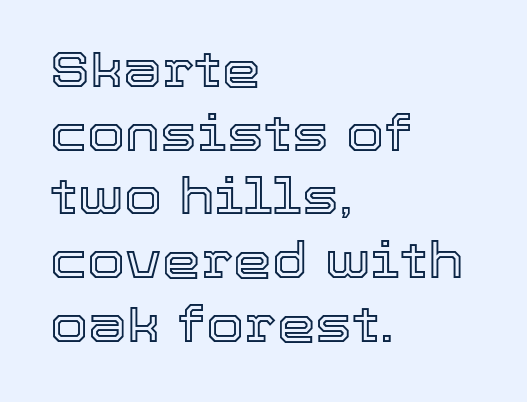
Q: Is the text italic (slanted)? A: No, it is upright.
Q: Is the text underlined? A: No.
Q: How is the paragraph aligned? A: Left-aligned.
Q: Is the spacing between letters normal or unusually wide? A: Normal.
Q: Is the spacing between lines tight, normal or loose? A: Normal.
Q: Width (condensed, normal, or wide)? A: Normal.
Q: x-height? A: Medium.
Q: Monospaced? A: No.
